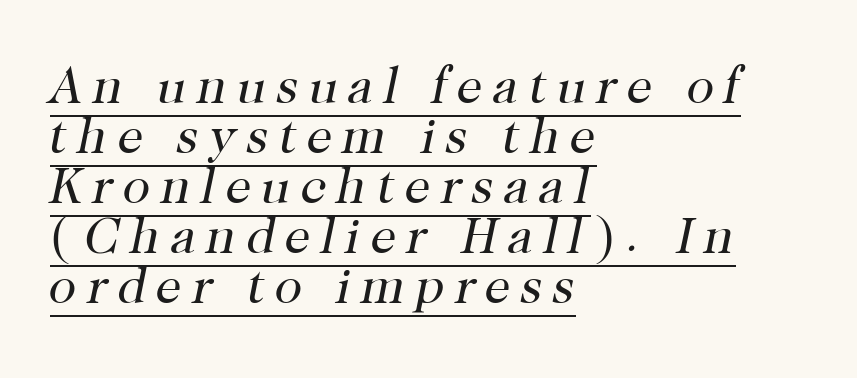
Q: Is the text bold? A: No.
Q: Is the text italic (slanted)? A: Yes, it leans right by about 12 degrees.
Q: Is the typeface a serif or a sans-serif typeface? A: Serif.
Q: Is the text underlined? A: Yes.
Q: How is the paragraph aligned? A: Left-aligned.
Q: Is the spacing between letters normal or unusually wide? A: Unusually wide.
Q: Is the spacing between lines tight, normal or loose? A: Tight.
Q: Width (condensed, normal, or wide)? A: Normal.
Q: Stroke contrast? A: High.
Q: x-height? A: Medium.
Q: Monospaced? A: No.
